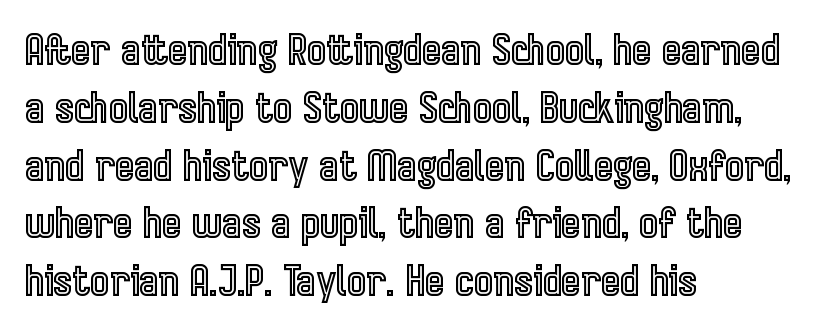
The image shows 41 px condensed type, upright; set left-aligned, normal line spacing (1.41x), normal letter spacing, not underlined; a medium x-height.
